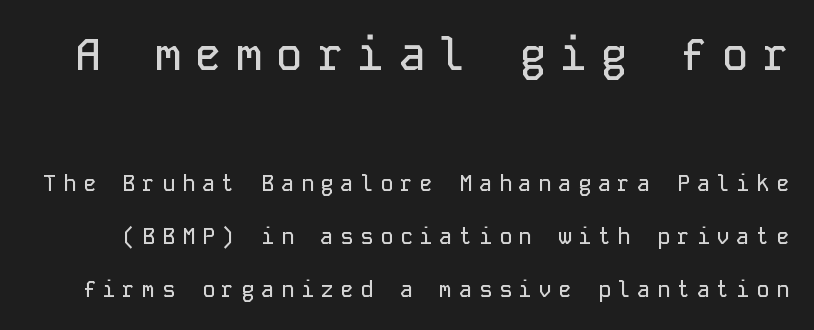
{"serif": "no", "italic": "no", "width": "normal", "stroke_contrast": "low", "x_height": "medium", "monospaced": "yes", "underline": "no", "line_spacing": "loose", "line_spacing_ratio": 2.41, "letter_spacing": "wide", "letter_spacing_em": 0.3, "larger_block": "first", "size_ratio": 2.05, "glyph_px": 45}
